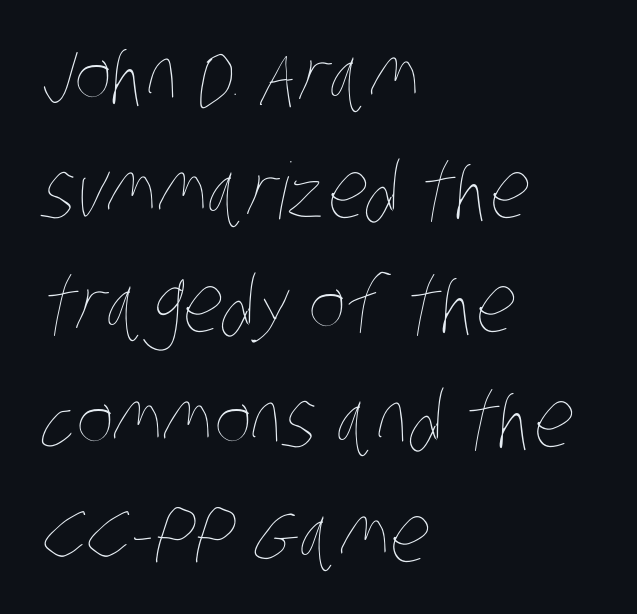
Q: Is the text bold? A: No.
Q: Is the text underlined? A: No.
Q: How is the paragraph aligned? A: Left-aligned.
Q: Is the spacing between letters normal or unusually wide? A: Normal.
Q: Is the spacing between lines tight, normal or loose? A: Normal.
Q: Width (condensed, normal, or wide)? A: Condensed.
Q: Stroke contrast? A: Low.
Q: x-height? A: Large.
Q: Monospaced? A: No.
